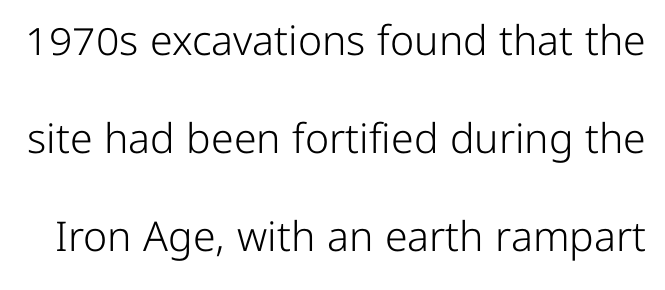
The image shows 41 px light sans-serif type, upright; set loose line spacing (2.39x), normal letter spacing, not underlined; low stroke contrast and a medium x-height.
